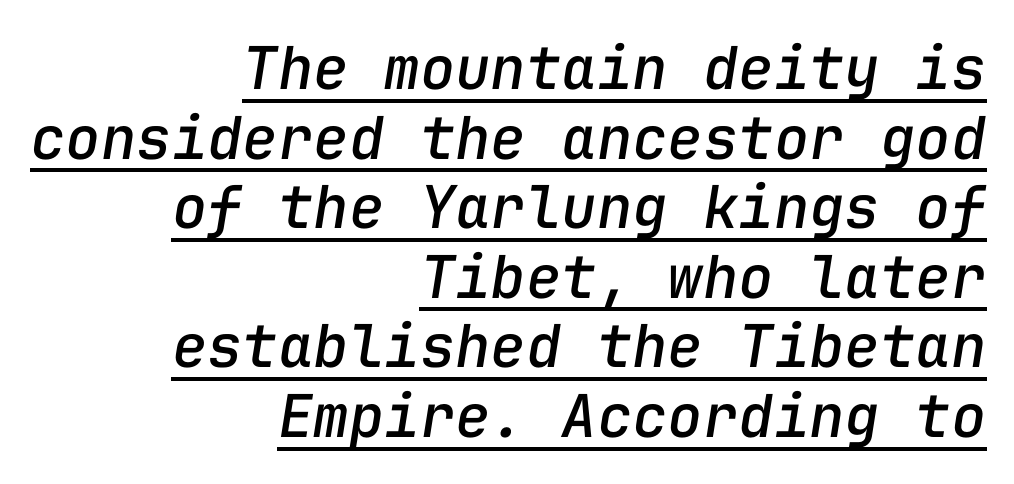
The image shows 59 px text type, italic (leaning right), monospaced; set right-aligned, line spacing 1.18x, normal letter spacing, underlined; low stroke contrast and a medium x-height.
